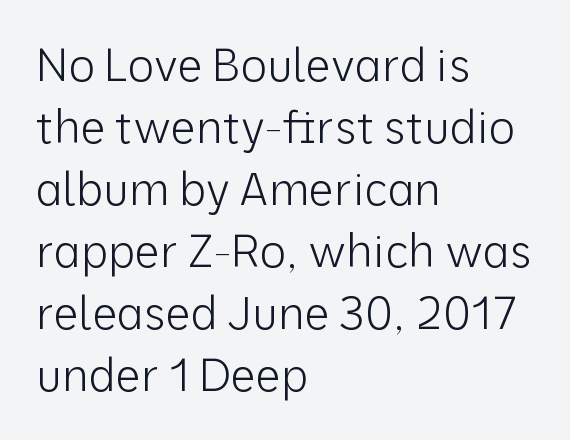
The image shows 45 px light sans-serif type, upright; set left-aligned, normal line spacing (1.38x), normal letter spacing, not underlined; low stroke contrast and a medium x-height.
